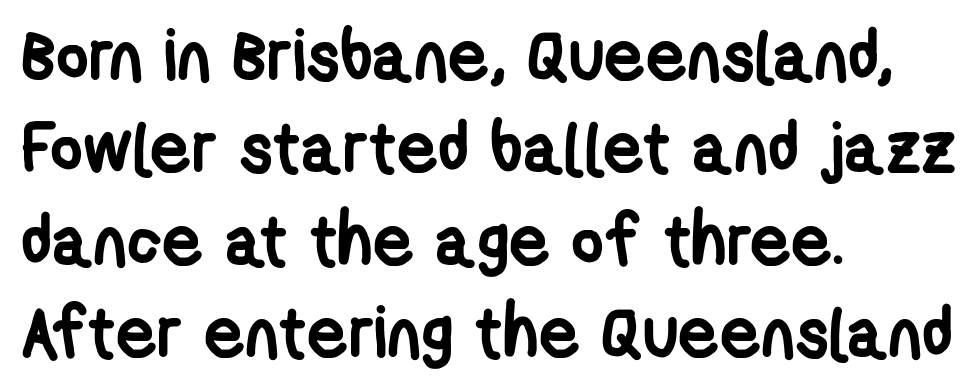
The image shows 71 px semibold, condensed sans-serif type; set left-aligned, normal line spacing (1.3x), normal letter spacing, not underlined; low stroke contrast and a medium x-height.
